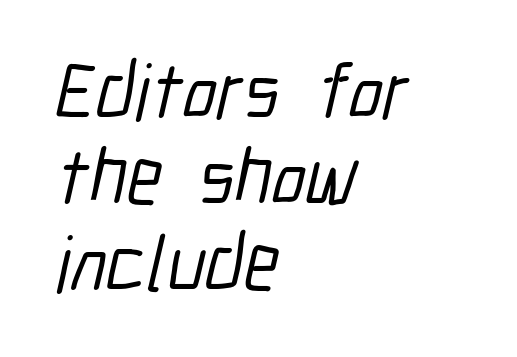
{"serif": "no", "width": "condensed", "stroke_contrast": "low", "x_height": "medium", "monospaced": "no", "underline": "no", "align": "left", "line_spacing": "tight", "line_spacing_ratio": 1.09, "letter_spacing": "normal", "letter_spacing_em": 0.0, "glyph_px": 79}
